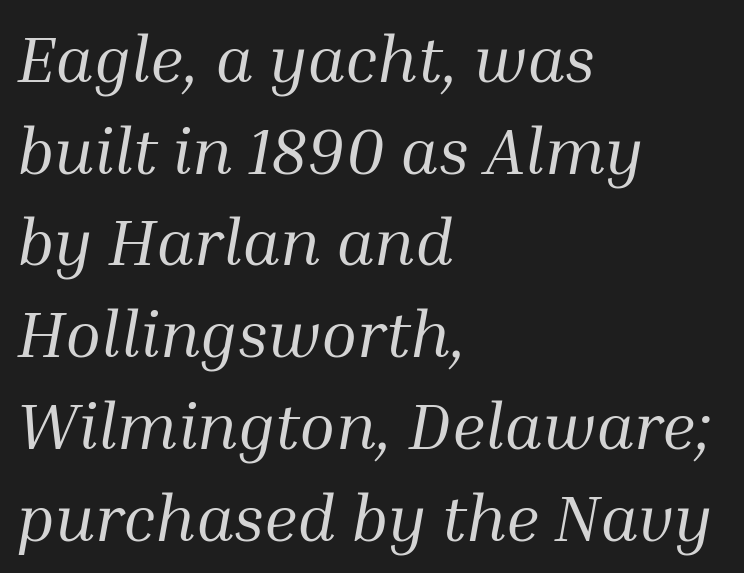
Q: Is the text bold? A: No.
Q: Is the text italic (slanted)? A: Yes, it leans right by about 10 degrees.
Q: Is the typeface a serif or a sans-serif typeface? A: Serif.
Q: Is the text underlined? A: No.
Q: How is the paragraph aligned? A: Left-aligned.
Q: Is the spacing between letters normal or unusually wide? A: Normal.
Q: Is the spacing between lines tight, normal or loose? A: Normal.
Q: Width (condensed, normal, or wide)? A: Normal.
Q: Stroke contrast? A: Medium.
Q: x-height? A: Medium.
Q: Monospaced? A: No.
